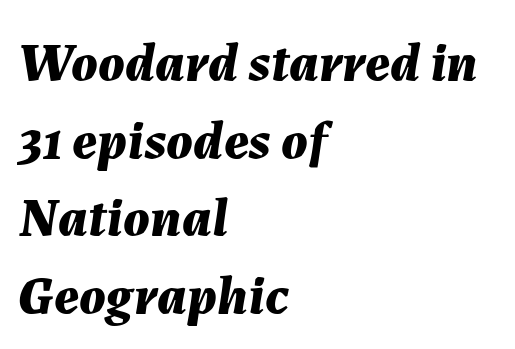
Q: Is the text bold? A: Yes.
Q: Is the text italic (slanted)? A: Yes, it leans right by about 7 degrees.
Q: Is the text underlined? A: No.
Q: How is the paragraph aligned? A: Left-aligned.
Q: Is the spacing between letters normal or unusually wide? A: Normal.
Q: Is the spacing between lines tight, normal or loose? A: Normal.
Q: Width (condensed, normal, or wide)? A: Normal.
Q: Stroke contrast? A: Medium.
Q: x-height? A: Medium.
Q: Monospaced? A: No.
